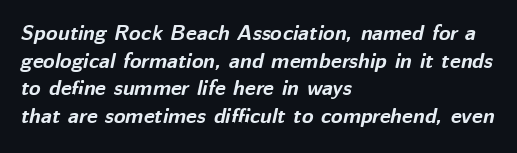
{"italic": "yes", "lean": "right", "slant_degrees": 12, "bold": "yes", "underline": "no", "align": "left", "line_spacing": "normal", "line_spacing_ratio": 1.31, "letter_spacing": "normal", "letter_spacing_em": 0.0, "glyph_px": 21}
